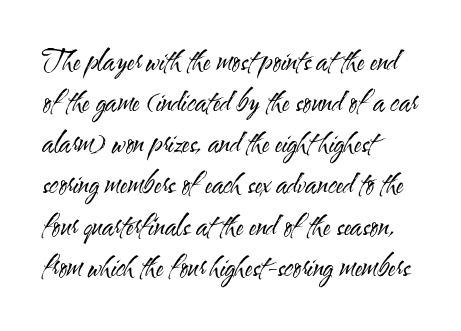
{"serif": "no", "bold": "no", "weight": "regular", "width": "condensed", "stroke_contrast": "medium", "x_height": "small", "monospaced": "no", "underline": "no", "align": "left", "line_spacing": "normal", "line_spacing_ratio": 1.47, "letter_spacing": "normal", "letter_spacing_em": 0.0, "glyph_px": 28}
